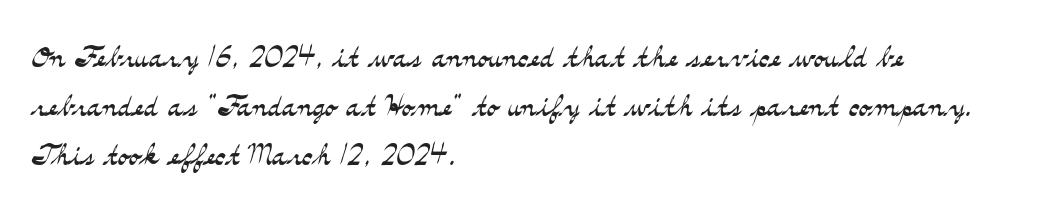
{"serif": "yes", "bold": "no", "weight": "light", "width": "wide", "stroke_contrast": "medium", "x_height": "small", "monospaced": "no", "underline": "no", "align": "left", "line_spacing_ratio": 1.23, "letter_spacing": "normal", "letter_spacing_em": 0.0, "glyph_px": 40}
